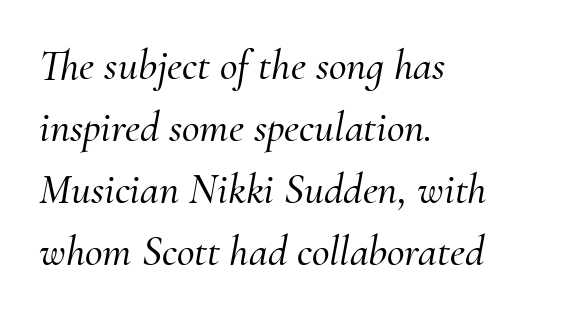
Notice how the stems are inclined rather than vertical — that's the hallmark of italics. Any mark beneath the type? The region is blank. Each letter keeps its own natural width here, so spacing adapts to shape. Does the type have serifs? Yes, each stem ends in a small foot. Words appear dense and cohesive because spacing is normal.
